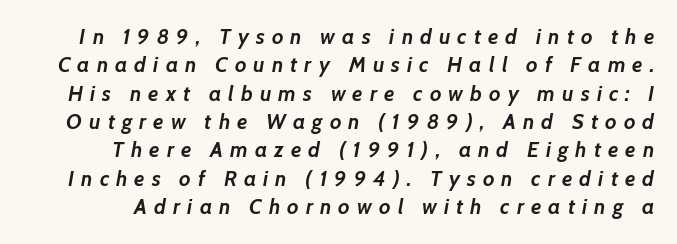
The image shows 21 px bold type, italic (leaning right); set normal line spacing (1.35x), unusually wide letter spacing (+0.34 em), not underlined.
